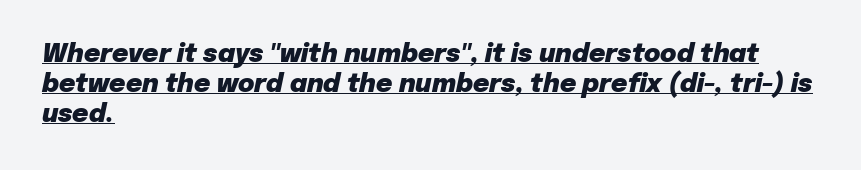
{"italic": "yes", "lean": "right", "slant_degrees": 12, "bold": "yes", "underline": "yes", "align": "left", "line_spacing_ratio": 1.2, "letter_spacing": "normal", "letter_spacing_em": 0.0, "glyph_px": 25}
